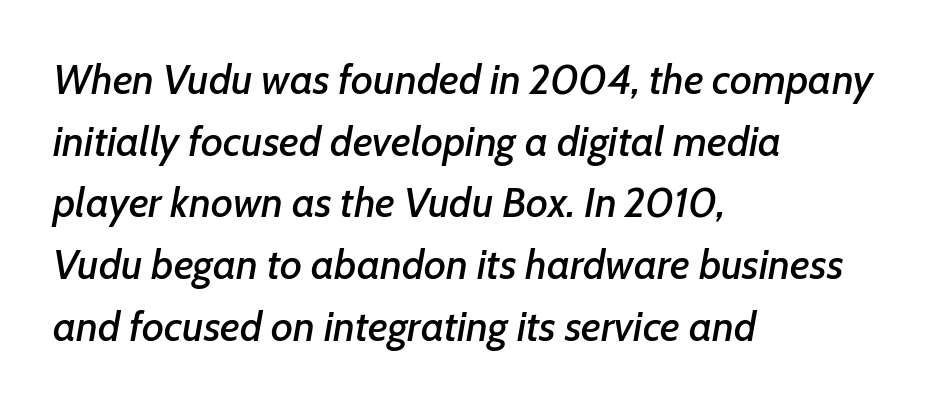
If you drew a line through each stem, it would be angled. Does the leading feel generous? No, just average. Has an underline been added? It has not. If you drew a ruler down the left edge, every line would touch it.
